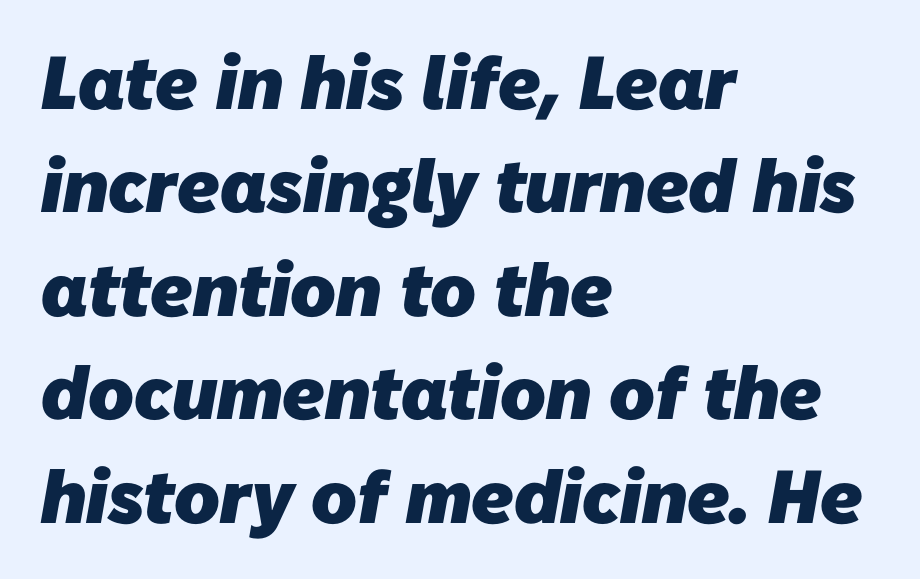
The image shows 75 px heavy sans-serif type; set left-aligned, normal line spacing (1.38x), normal letter spacing, not underlined; low stroke contrast and a medium x-height.
